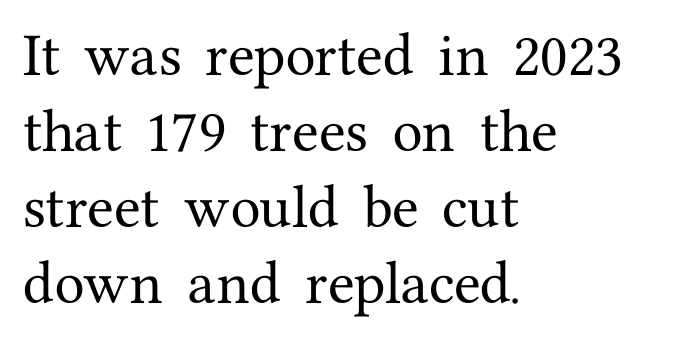
{"serif": "yes", "italic": "no", "width": "normal", "stroke_contrast": "medium", "x_height": "medium", "monospaced": "no", "underline": "no", "align": "left", "line_spacing": "normal", "line_spacing_ratio": 1.55, "letter_spacing": "normal", "letter_spacing_em": 0.0, "glyph_px": 49}
